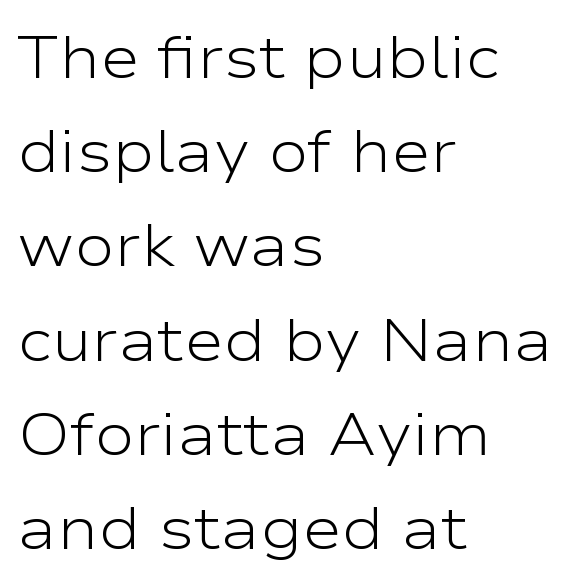
Q: Is the text bold? A: No.
Q: Is the text italic (slanted)? A: No, it is upright.
Q: Is the typeface a serif or a sans-serif typeface? A: Sans-serif.
Q: Is the text underlined? A: No.
Q: How is the paragraph aligned? A: Left-aligned.
Q: Is the spacing between letters normal or unusually wide? A: Normal.
Q: Is the spacing between lines tight, normal or loose? A: Normal.
Q: Width (condensed, normal, or wide)? A: Wide.
Q: Stroke contrast? A: Low.
Q: x-height? A: Medium.
Q: Monospaced? A: No.
